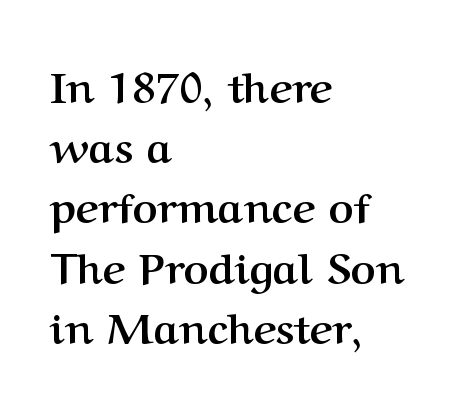
{"serif": "yes", "italic": "no", "bold": "yes", "weight": "semibold", "width": "normal", "stroke_contrast": "medium", "x_height": "medium", "monospaced": "no", "underline": "no", "align": "left", "line_spacing": "normal", "line_spacing_ratio": 1.4, "letter_spacing": "normal", "letter_spacing_em": 0.0, "glyph_px": 43}
